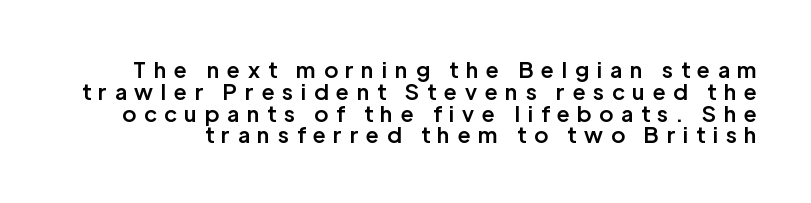
Q: Is the text bold? A: Semi-bold.
Q: Is the text italic (slanted)? A: No, it is upright.
Q: Is the text underlined? A: No.
Q: Is the spacing between letters normal or unusually wide? A: Unusually wide.
Q: Is the spacing between lines tight, normal or loose? A: Tight.
